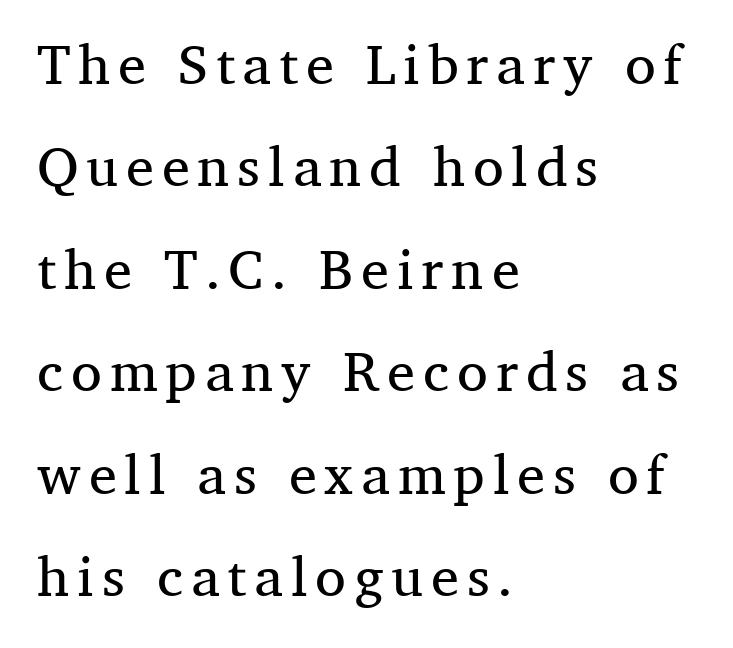
{"serif": "yes", "italic": "no", "bold": "no", "weight": "regular", "width": "normal", "stroke_contrast": "medium", "x_height": "medium", "monospaced": "no", "underline": "no", "align": "left", "line_spacing_ratio": 1.83, "glyph_px": 56}
